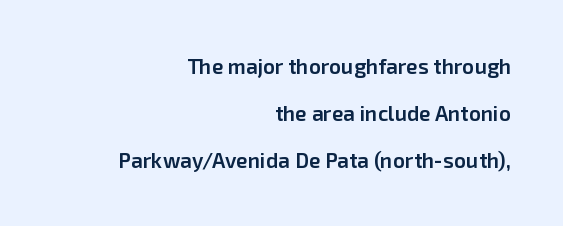
{"italic": "no", "bold": "semi", "underline": "no", "align": "right", "line_spacing": "loose", "line_spacing_ratio": 2.25, "letter_spacing": "normal", "letter_spacing_em": 0.0, "glyph_px": 21}
